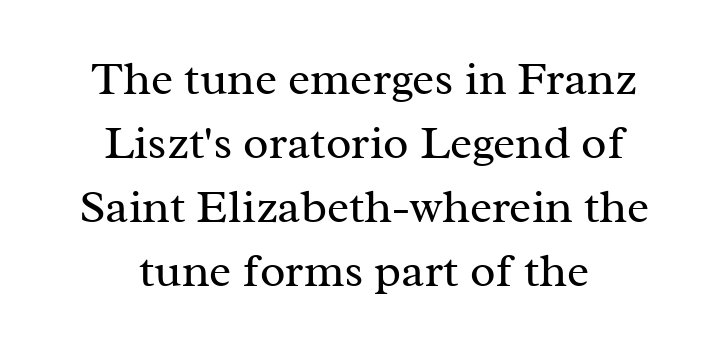
On a weight scale, this lands at 450 or below. The passage shown is typed in a proportional face where columns would drift. Does the leading feel generous? No, just average. This is serif lettering, the kind often seen in printed books. The letterforms sit shoulder to shoulder at normal distance. The paragraph shown floats in the horizontal middle.
